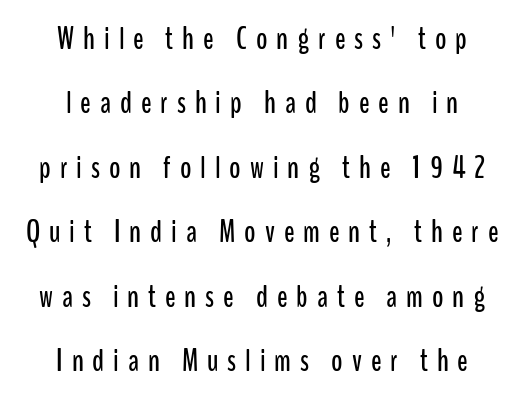
Short and long lines alike share a common midpoint. How would I describe the line gaps? Wide and relaxed. These lines were composed using upright roman letters. The face used here is proportionally spaced, like ordinary book or web type. This rendering features lettering with no underline. Serifs: no, the terminals of the letterforms are clean.
